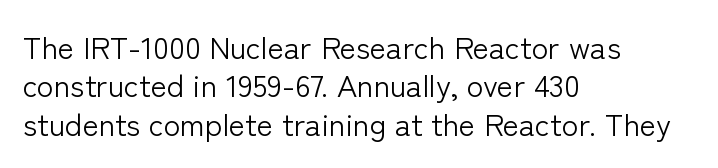
{"serif": "no", "italic": "no", "bold": "no", "weight": "light", "width": "normal", "stroke_contrast": "low", "x_height": "medium", "monospaced": "no", "underline": "no", "align": "left", "line_spacing_ratio": 1.24, "letter_spacing": "normal", "letter_spacing_em": 0.0, "glyph_px": 31}
